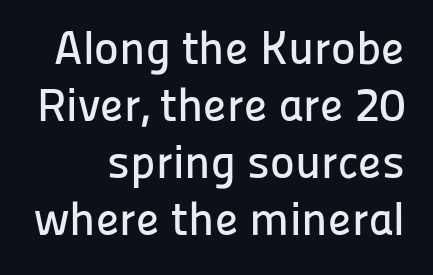
{"serif": "no", "italic": "no", "width": "normal", "stroke_contrast": "low", "x_height": "medium", "monospaced": "no", "underline": "no", "line_spacing_ratio": 1.21, "letter_spacing": "normal", "letter_spacing_em": 0.0, "glyph_px": 47}
